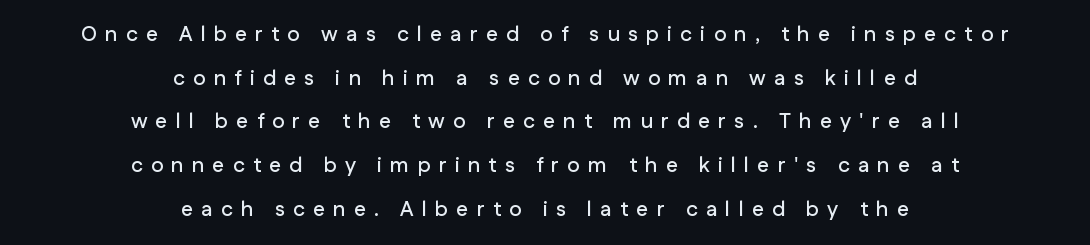
The space beneath each line is pristine and unruled. Typeset on center — no edge is straight. The horizontal fit of the characters is loose and conspicuously gappy. Tall strokes in this sample are plumb rather than angled. Airy leading.
